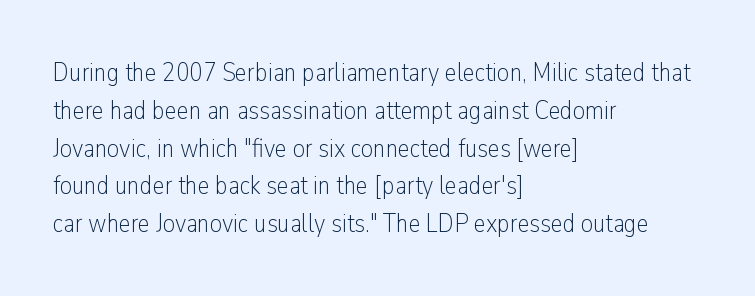
The image shows 27 px text type, upright; set left-aligned, normal line spacing (1.4x), normal letter spacing, not underlined.
